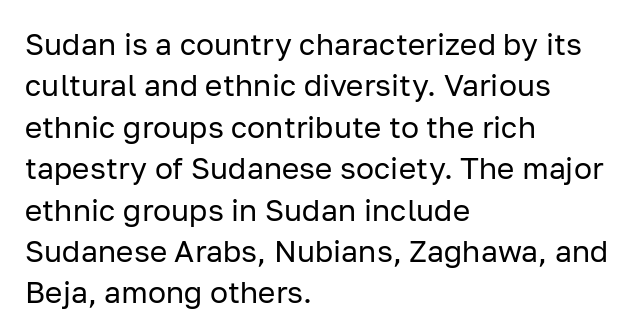
{"serif": "no", "italic": "no", "bold": "no", "weight": "regular", "width": "normal", "stroke_contrast": "low", "x_height": "medium", "monospaced": "no", "underline": "no", "align": "left", "line_spacing": "normal", "line_spacing_ratio": 1.38, "letter_spacing": "normal", "letter_spacing_em": 0.0, "glyph_px": 30}
